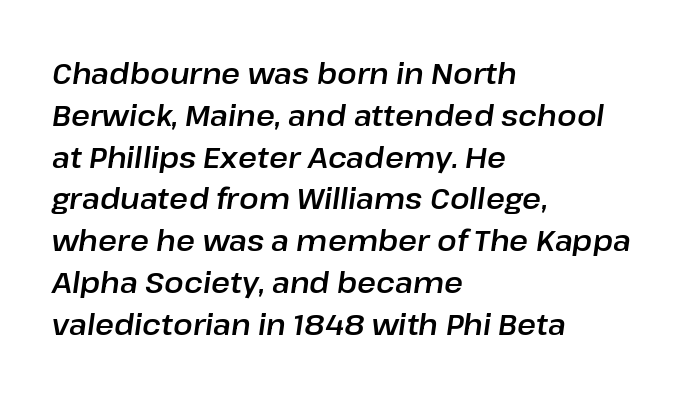
Q: Is the text italic (slanted)? A: Yes, it leans right by about 8 degrees.
Q: Is the text underlined? A: No.
Q: How is the paragraph aligned? A: Left-aligned.
Q: Is the spacing between letters normal or unusually wide? A: Normal.
Q: Is the spacing between lines tight, normal or loose? A: Normal.
Q: Width (condensed, normal, or wide)? A: Normal.
Q: Stroke contrast? A: Low.
Q: x-height? A: Medium.
Q: Monospaced? A: No.
